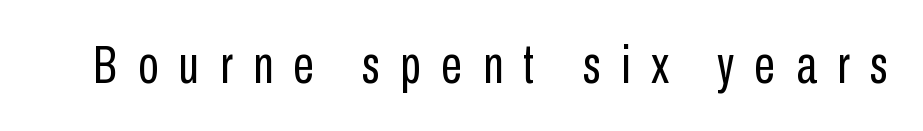
{"serif": "no", "italic": "no", "bold": "no", "weight": "regular", "width": "condensed", "stroke_contrast": "low", "x_height": "medium", "monospaced": "no", "underline": "no", "letter_spacing": "wide", "letter_spacing_em": 0.39, "glyph_px": 53}
